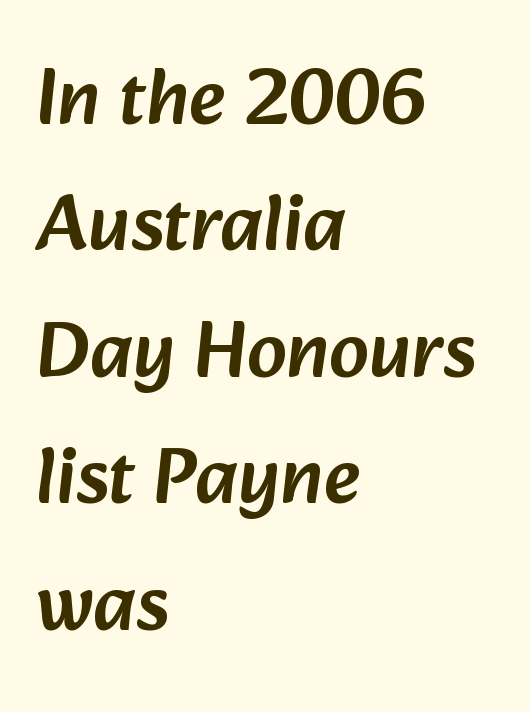
The image shows 79 px sans-serif type; set left-aligned, normal line spacing (1.6x), normal letter spacing, not underlined; low stroke contrast and a medium x-height.
